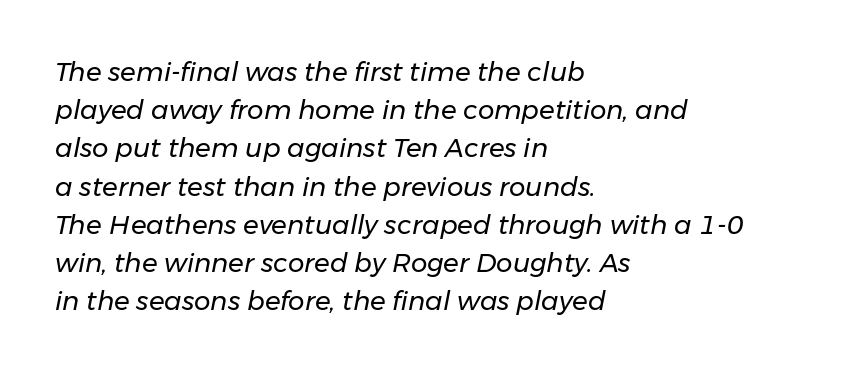
{"italic": "yes", "lean": "right", "slant_degrees": 11, "bold": "no", "underline": "no", "align": "left", "line_spacing": "normal", "line_spacing_ratio": 1.47, "letter_spacing": "normal", "letter_spacing_em": 0.0, "glyph_px": 26}
